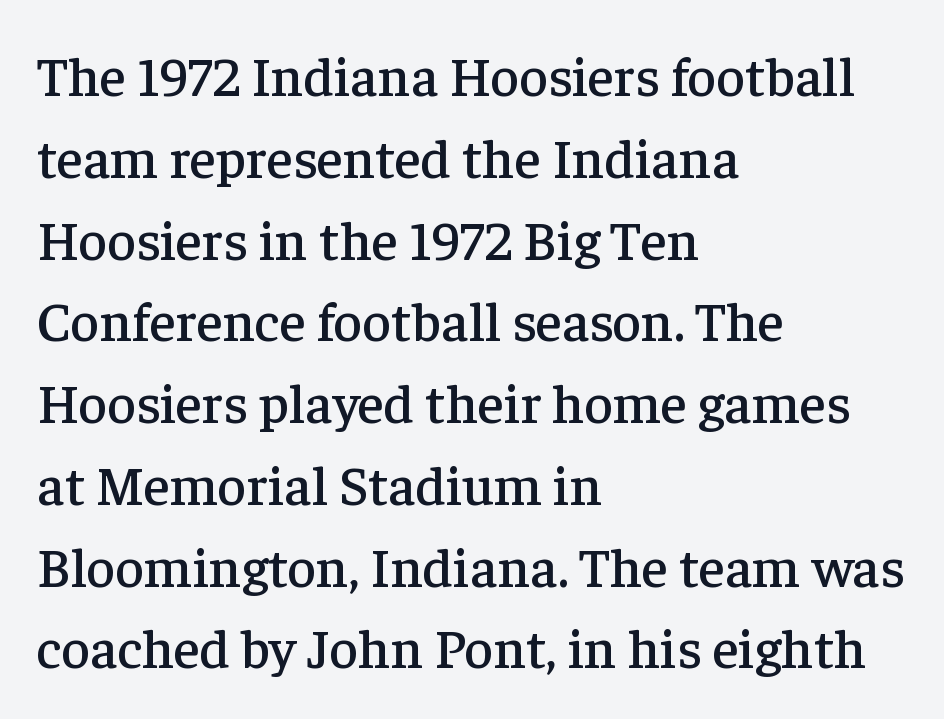
This is roman type, the default non-slanted kind. Short note: letters normally spaced. Vertically, the passage feels balanced, rows spaced as you'd expect. Underline: absent. Here the designer chose a conventional face with non-uniform glyph widths. Short and long lines alike share a common starting point at left.
